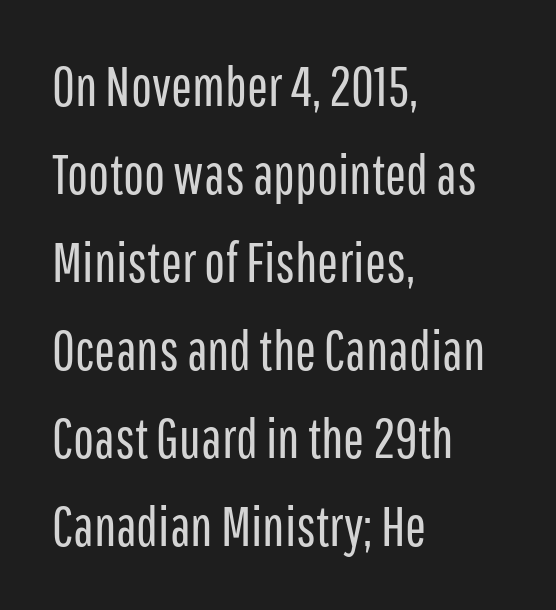
The image shows 56 px regular-weight, condensed sans-serif type, upright; set left-aligned, normal line spacing (1.57x), normal letter spacing, not underlined; low stroke contrast and a medium x-height.
